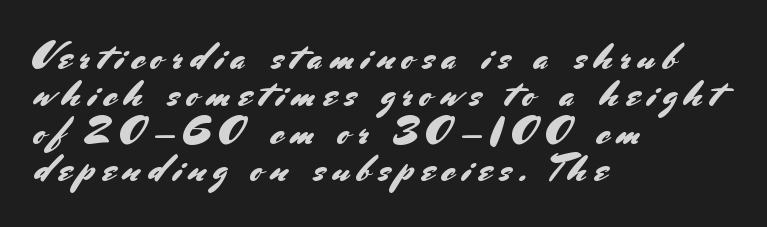
{"serif": "no", "width": "normal", "stroke_contrast": "medium", "x_height": "small", "monospaced": "no", "underline": "no", "align": "left", "line_spacing": "tight", "line_spacing_ratio": 1.01, "letter_spacing": "wide", "letter_spacing_em": 0.21, "glyph_px": 37}
